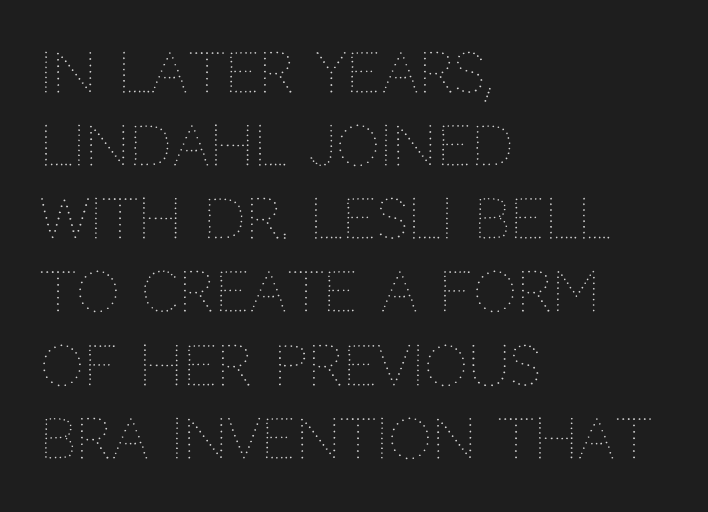
Q: Is the text bold? A: No.
Q: Is the text italic (slanted)? A: No, it is upright.
Q: Is the text underlined? A: No.
Q: How is the paragraph aligned? A: Left-aligned.
Q: Is the spacing between letters normal or unusually wide? A: Normal.
Q: Is the spacing between lines tight, normal or loose? A: Normal.
Q: Width (condensed, normal, or wide)? A: Normal.
Q: Stroke contrast? A: Medium.
Q: x-height? A: Large.
Q: Monospaced? A: No.
